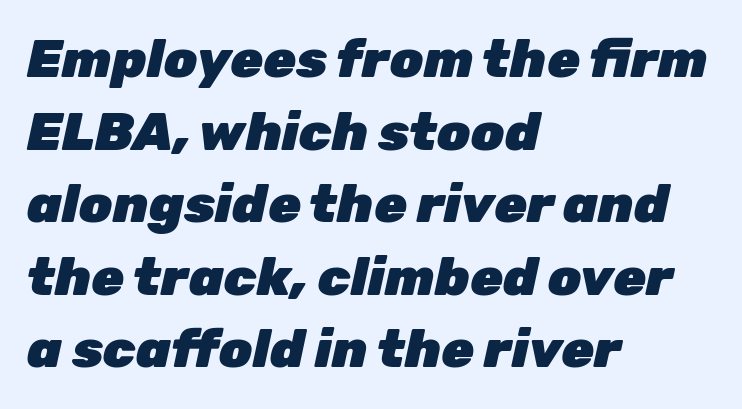
Q: Is the text bold? A: Yes.
Q: Is the text italic (slanted)? A: Yes, it leans right by about 12 degrees.
Q: Is the text underlined? A: No.
Q: How is the paragraph aligned? A: Left-aligned.
Q: Is the spacing between letters normal or unusually wide? A: Normal.
Q: Is the spacing between lines tight, normal or loose? A: Normal.
Q: Width (condensed, normal, or wide)? A: Normal.
Q: Stroke contrast? A: Low.
Q: x-height? A: Medium.
Q: Monospaced? A: No.
